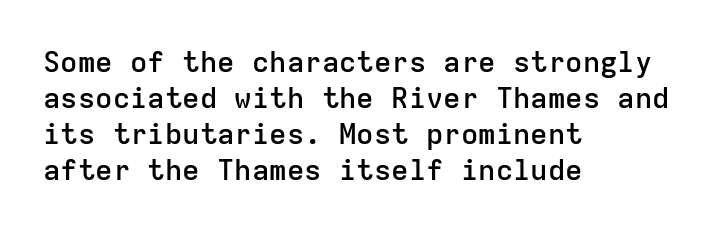
The image shows 29 px semibold sans-serif type, upright, monospaced; set left-aligned, line spacing 1.24x, normal letter spacing, not underlined; low stroke contrast and a medium x-height.
